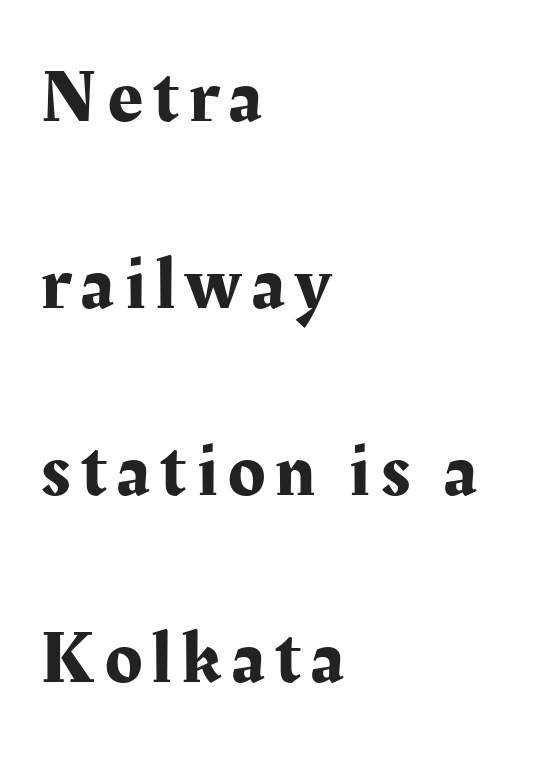
The image shows 76 px serif type, upright; set left-aligned, loose line spacing (2.46x), not underlined; medium stroke contrast and a medium x-height.
